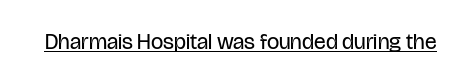
Q: Is the text bold? A: No.
Q: Is the text italic (slanted)? A: No, it is upright.
Q: Is the text underlined? A: Yes.
Q: Is the spacing between letters normal or unusually wide? A: Normal.
